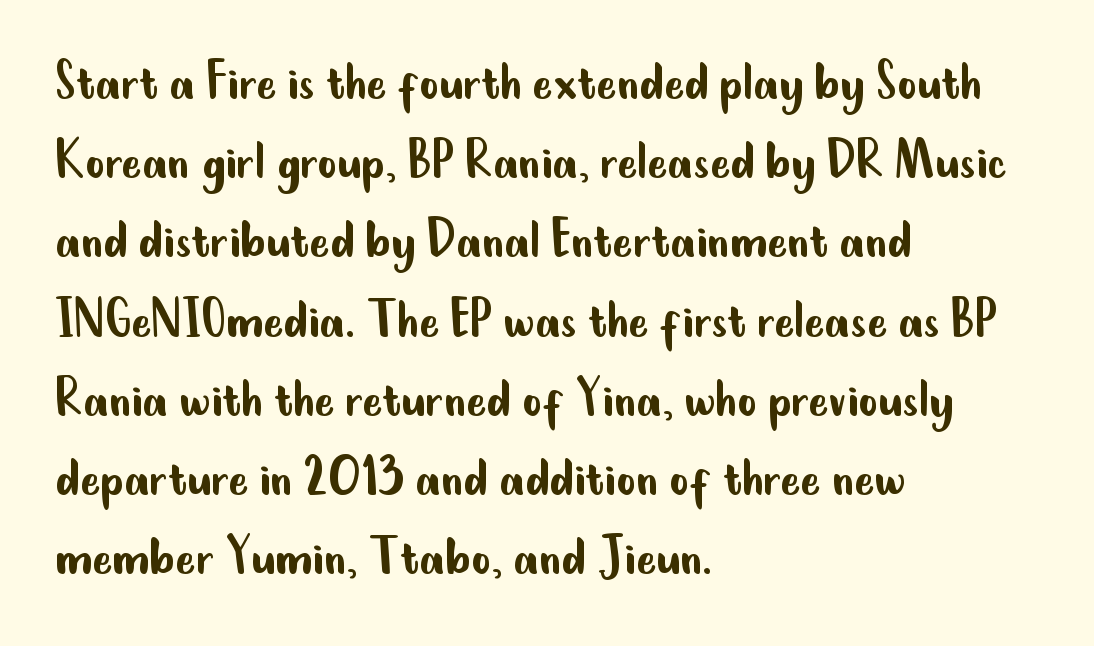
{"serif": "no", "italic": "no", "bold": "no", "weight": "regular", "width": "condensed", "stroke_contrast": "low", "x_height": "small", "monospaced": "no", "underline": "no", "align": "left", "line_spacing": "normal", "line_spacing_ratio": 1.32, "letter_spacing": "normal", "letter_spacing_em": 0.0, "glyph_px": 60}
